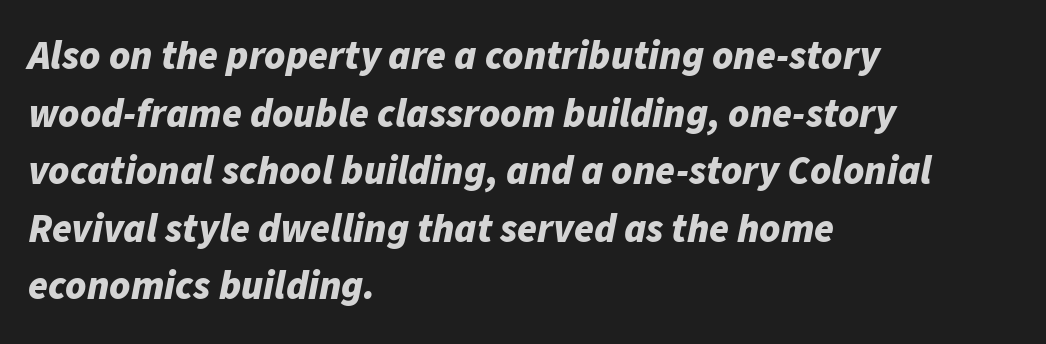
Q: Is the text bold? A: Yes.
Q: Is the text italic (slanted)? A: Yes, it leans right by about 11 degrees.
Q: Is the text underlined? A: No.
Q: How is the paragraph aligned? A: Left-aligned.
Q: Is the spacing between letters normal or unusually wide? A: Normal.
Q: Is the spacing between lines tight, normal or loose? A: Normal.
Q: Width (condensed, normal, or wide)? A: Normal.
Q: Stroke contrast? A: Low.
Q: x-height? A: Medium.
Q: Monospaced? A: No.
